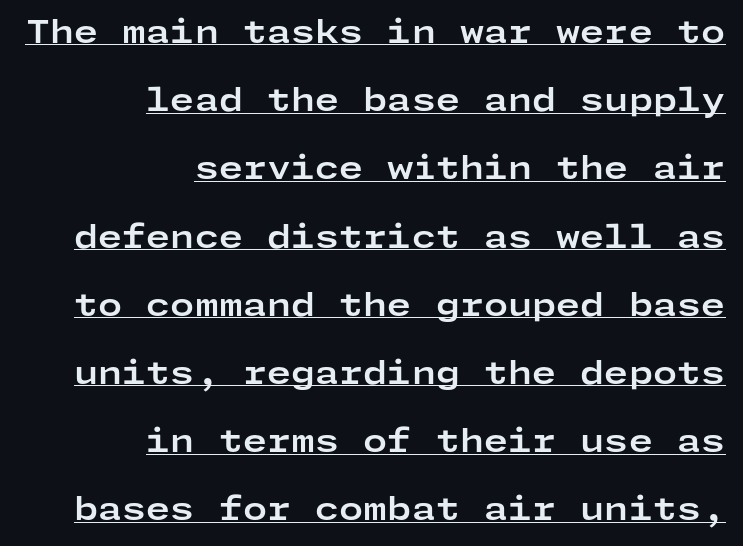
The tracking reads as untouched default to a designer's eye. To sum up the face: it is a sans, with no serifs. The block of text is sparse from top to bottom, with ample space between rows. Thick stems and heavy bowls — unmistakably bold.
